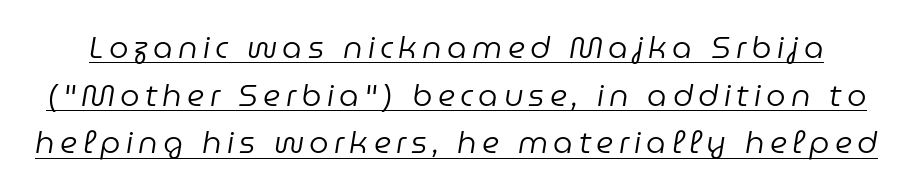
The image shows 31 px regular-weight type, italic (leaning right); set normal line spacing (1.54x), underlined; low stroke contrast and a medium x-height.
